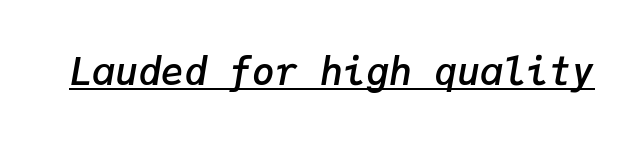
Q: Is the text bold? A: Semi-bold.
Q: Is the text italic (slanted)? A: Yes, it leans right by about 9 degrees.
Q: Is the text underlined? A: Yes.
Q: Is the spacing between letters normal or unusually wide? A: Normal.
Q: Width (condensed, normal, or wide)? A: Normal.
Q: Stroke contrast? A: Low.
Q: x-height? A: Medium.
Q: Monospaced? A: Yes.
